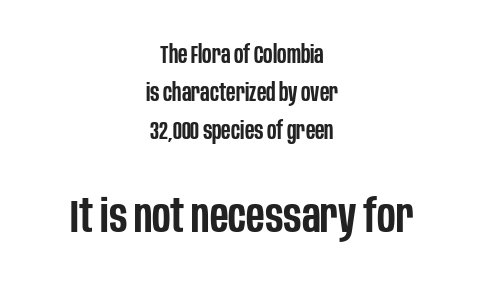
{"serif": "no", "italic": "no", "bold": "semi", "weight": "semibold", "width": "condensed", "stroke_contrast": "low", "x_height": "large", "monospaced": "no", "underline": "no", "align": "center", "line_spacing": "normal", "line_spacing_ratio": 1.58, "letter_spacing": "normal", "letter_spacing_em": 0.0, "larger_block": "second", "size_ratio": 1.96, "glyph_px": 47}
